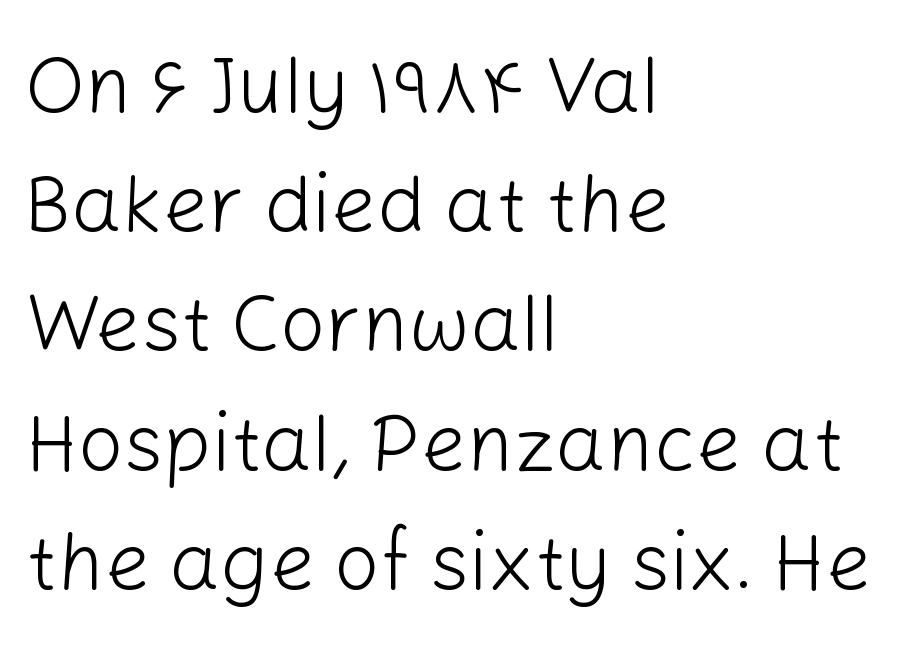
{"serif": "no", "italic": "no", "bold": "no", "weight": "light", "width": "normal", "stroke_contrast": "low", "x_height": "medium", "monospaced": "no", "underline": "no", "align": "left", "line_spacing": "normal", "line_spacing_ratio": 1.49, "letter_spacing": "normal", "letter_spacing_em": 0.0, "glyph_px": 80}
